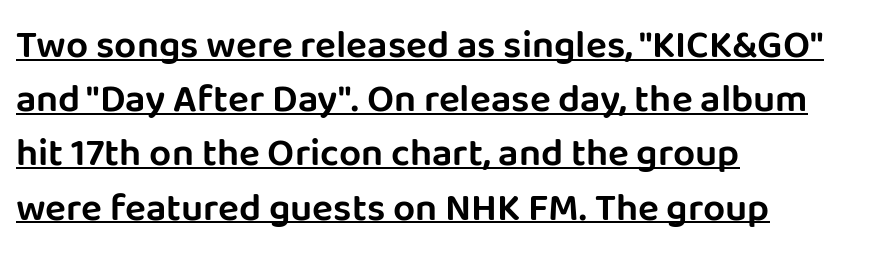
Q: Is the text italic (slanted)? A: No, it is upright.
Q: Is the typeface a serif or a sans-serif typeface? A: Sans-serif.
Q: Is the text underlined? A: Yes.
Q: How is the paragraph aligned? A: Left-aligned.
Q: Is the spacing between letters normal or unusually wide? A: Normal.
Q: Is the spacing between lines tight, normal or loose? A: Normal.
Q: Width (condensed, normal, or wide)? A: Normal.
Q: Stroke contrast? A: Low.
Q: x-height? A: Large.
Q: Monospaced? A: No.
